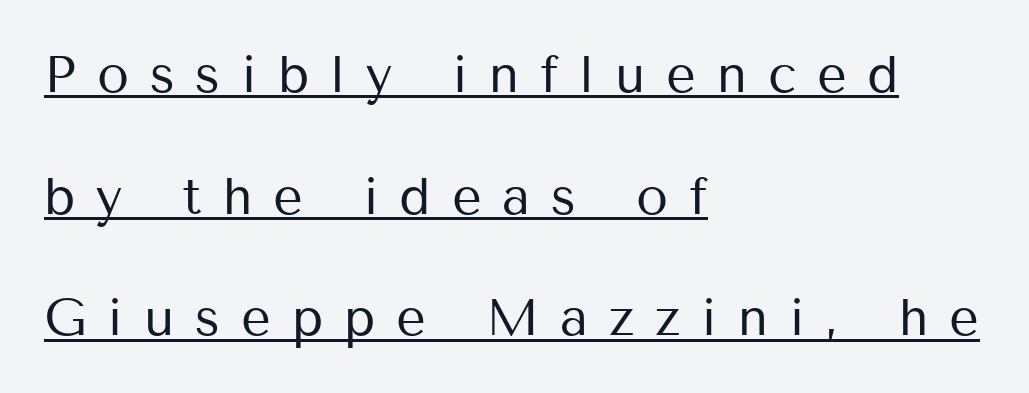
{"serif": "no", "italic": "no", "bold": "no", "weight": "regular", "width": "normal", "stroke_contrast": "medium", "x_height": "medium", "monospaced": "no", "underline": "yes", "align": "left", "line_spacing": "loose", "line_spacing_ratio": 2.34, "letter_spacing": "wide", "letter_spacing_em": 0.4, "glyph_px": 52}
